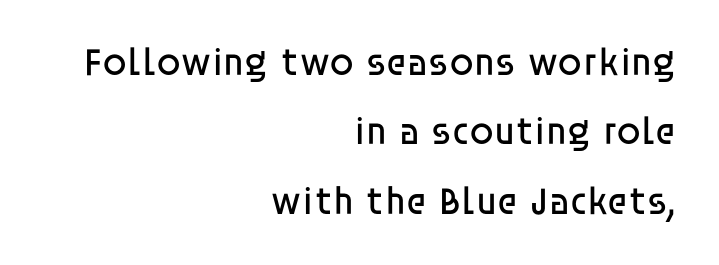
Q: Is the text bold? A: No.
Q: Is the text italic (slanted)? A: No, it is upright.
Q: Is the typeface a serif or a sans-serif typeface? A: Sans-serif.
Q: Is the text underlined? A: No.
Q: How is the paragraph aligned? A: Right-aligned.
Q: Is the spacing between letters normal or unusually wide? A: Normal.
Q: Width (condensed, normal, or wide)? A: Normal.
Q: Stroke contrast? A: Low.
Q: x-height? A: Large.
Q: Monospaced? A: No.
